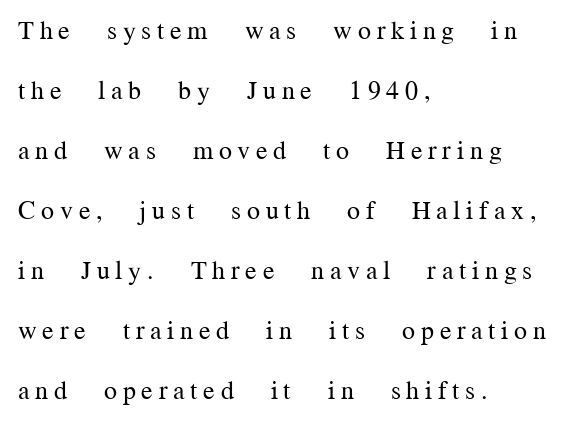
{"italic": "no", "bold": "no", "underline": "no", "align": "left", "line_spacing": "loose", "line_spacing_ratio": 2.31, "letter_spacing": "wide", "letter_spacing_em": 0.22, "glyph_px": 26}
